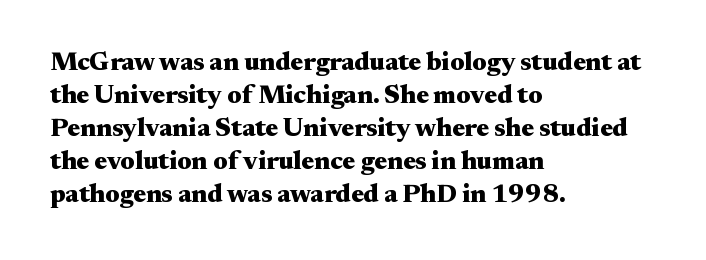
Q: Is the text bold? A: Yes.
Q: Is the text italic (slanted)? A: No, it is upright.
Q: Is the text underlined? A: No.
Q: How is the paragraph aligned? A: Left-aligned.
Q: Is the spacing between letters normal or unusually wide? A: Normal.
Q: Is the spacing between lines tight, normal or loose? A: Normal.
